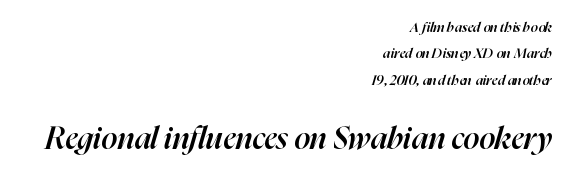
Q: Is the text bold? A: Semi-bold.
Q: Is the text italic (slanted)? A: Yes, it leans right by about 16 degrees.
Q: Is the text underlined? A: No.
Q: How is the paragraph aligned? A: Right-aligned.
Q: Is the spacing between letters normal or unusually wide? A: Normal.
Q: Which block of text is set in a larger size, the first (top) or the second (bottom)? A: The second (bottom) one.
Q: Width (condensed, normal, or wide)? A: Normal.
Q: Stroke contrast? A: High.
Q: x-height? A: Medium.
Q: Monospaced? A: No.
